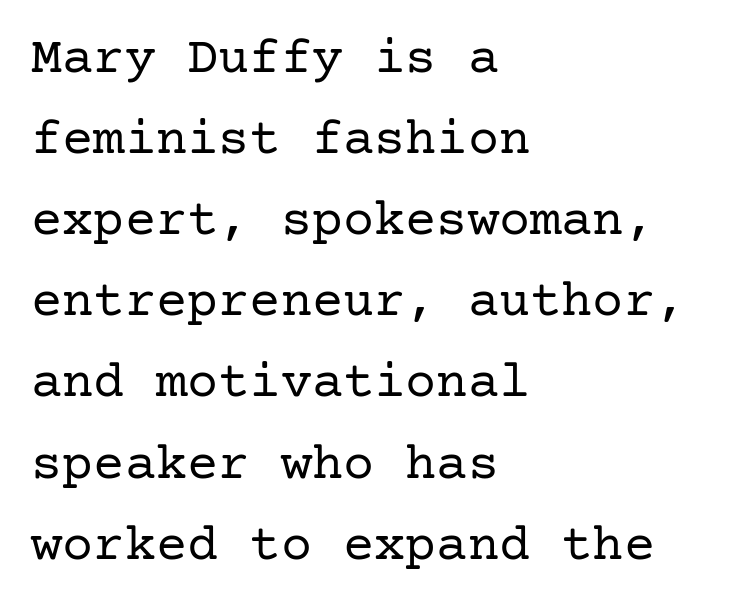
{"serif": "yes", "italic": "no", "bold": "no", "weight": "regular", "width": "normal", "stroke_contrast": "low", "x_height": "medium", "underline": "no", "align": "left", "line_spacing": "normal", "line_spacing_ratio": 1.56, "letter_spacing": "normal", "letter_spacing_em": 0.0, "glyph_px": 52}
